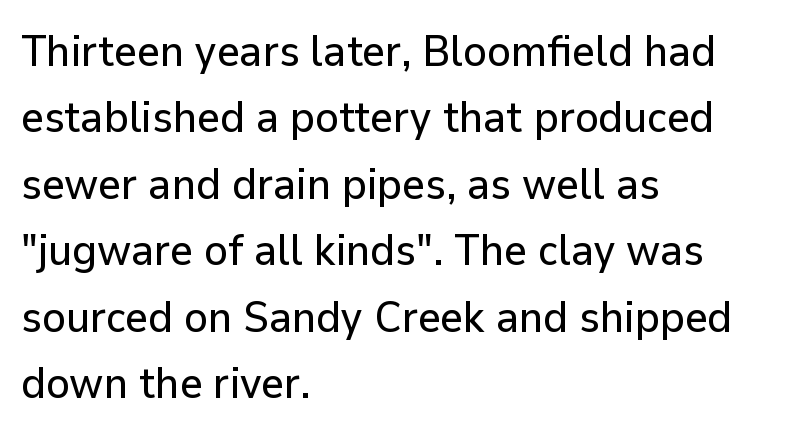
{"serif": "no", "italic": "no", "width": "normal", "stroke_contrast": "low", "x_height": "medium", "monospaced": "no", "underline": "no", "align": "left", "line_spacing": "normal", "line_spacing_ratio": 1.51, "letter_spacing": "normal", "letter_spacing_em": 0.0, "glyph_px": 44}
